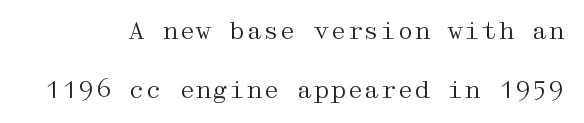
{"italic": "no", "bold": "no", "underline": "no", "line_spacing": "loose", "line_spacing_ratio": 2.47, "letter_spacing": "normal", "letter_spacing_em": 0.0, "glyph_px": 24}
